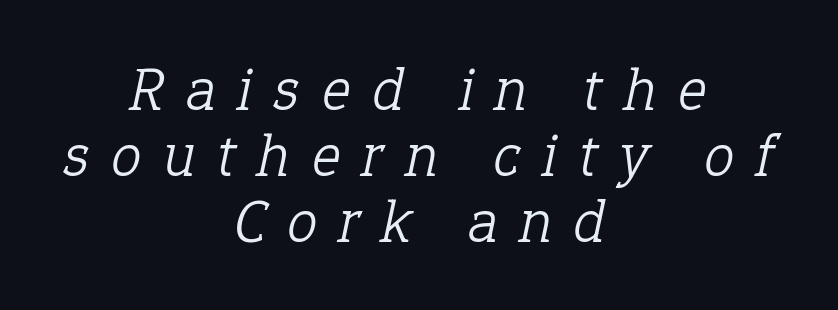
The typography opts for an oblique posture over an upright one. The characters display serif detailing at their extremities. These lines huddle together more closely than default settings would place them. No word sits above an underline. The font sits on the lighter half of the weight spectrum, regular included.
